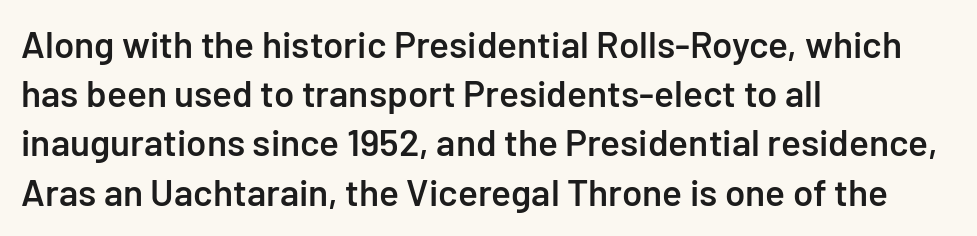
{"serif": "no", "italic": "no", "bold": "semi", "weight": "semibold", "width": "normal", "stroke_contrast": "low", "x_height": "medium", "monospaced": "no", "underline": "no", "align": "left", "line_spacing": "normal", "line_spacing_ratio": 1.33, "letter_spacing": "normal", "letter_spacing_em": 0.0, "glyph_px": 37}
